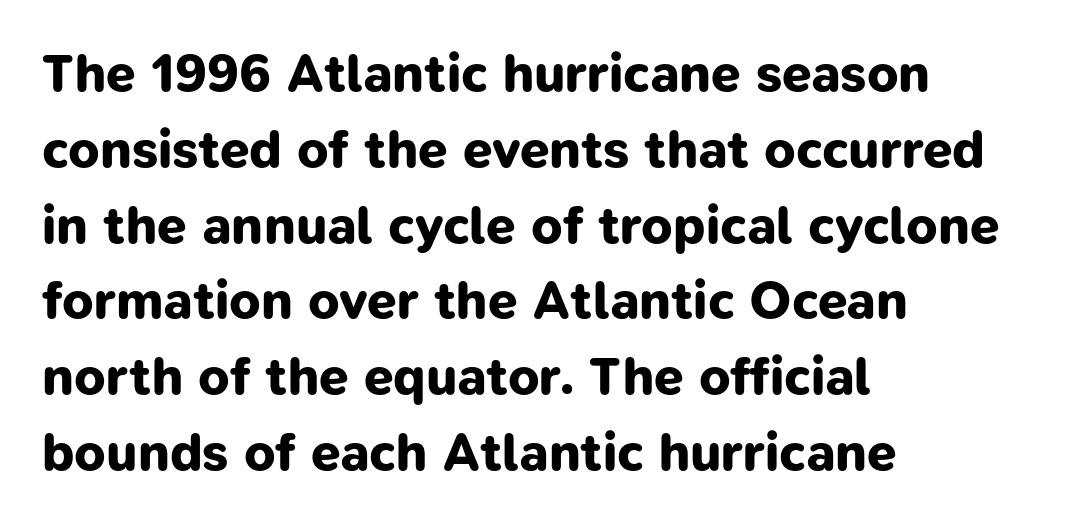
Q: Is the text bold? A: Yes.
Q: Is the typeface a serif or a sans-serif typeface? A: Sans-serif.
Q: Is the text underlined? A: No.
Q: How is the paragraph aligned? A: Left-aligned.
Q: Is the spacing between letters normal or unusually wide? A: Normal.
Q: Is the spacing between lines tight, normal or loose? A: Normal.
Q: Width (condensed, normal, or wide)? A: Normal.
Q: Stroke contrast? A: Low.
Q: x-height? A: Medium.
Q: Monospaced? A: No.
